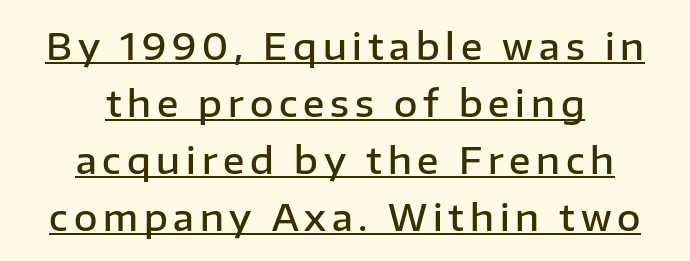
{"serif": "no", "italic": "no", "bold": "semi", "weight": "semibold", "width": "normal", "stroke_contrast": "low", "x_height": "medium", "monospaced": "no", "underline": "yes", "align": "center", "line_spacing": "normal", "line_spacing_ratio": 1.58, "glyph_px": 36}
